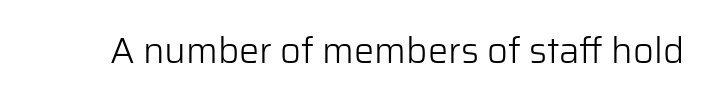
Each letter's strokes conclude bluntly, with no projecting serifs. Does the lettering tilt? It doesn't — this is upright. These lines are rendered in a variable-pitch font. The space directly below the letters is spotless.
